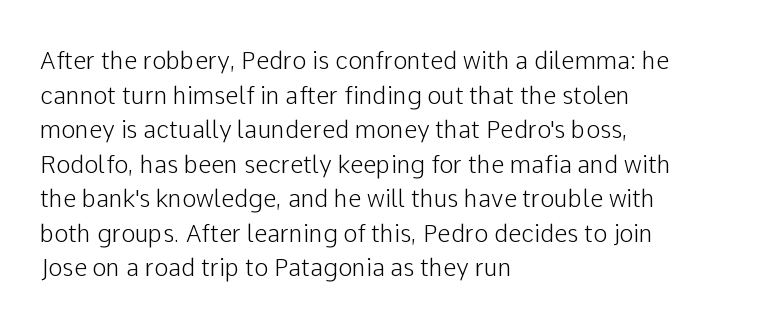
{"italic": "no", "underline": "no", "align": "left", "line_spacing": "normal", "line_spacing_ratio": 1.44, "letter_spacing": "normal", "letter_spacing_em": 0.0, "glyph_px": 24}
